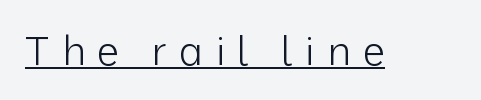
{"serif": "no", "italic": "no", "bold": "no", "weight": "light", "width": "normal", "stroke_contrast": "low", "x_height": "medium", "monospaced": "no", "underline": "yes", "letter_spacing": "wide", "letter_spacing_em": 0.29, "glyph_px": 40}
